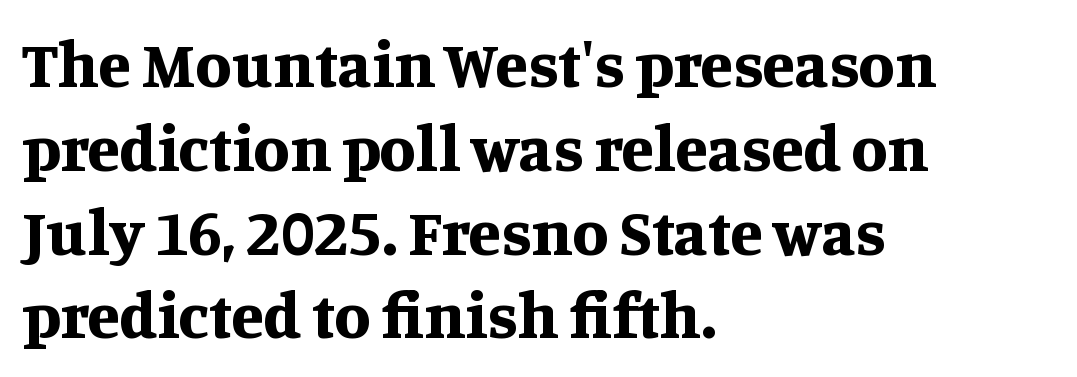
{"serif": "yes", "italic": "no", "bold": "yes", "weight": "bold", "width": "normal", "stroke_contrast": "medium", "x_height": "large", "monospaced": "no", "underline": "no", "align": "left", "line_spacing": "normal", "line_spacing_ratio": 1.27, "letter_spacing": "normal", "letter_spacing_em": 0.0, "glyph_px": 66}
